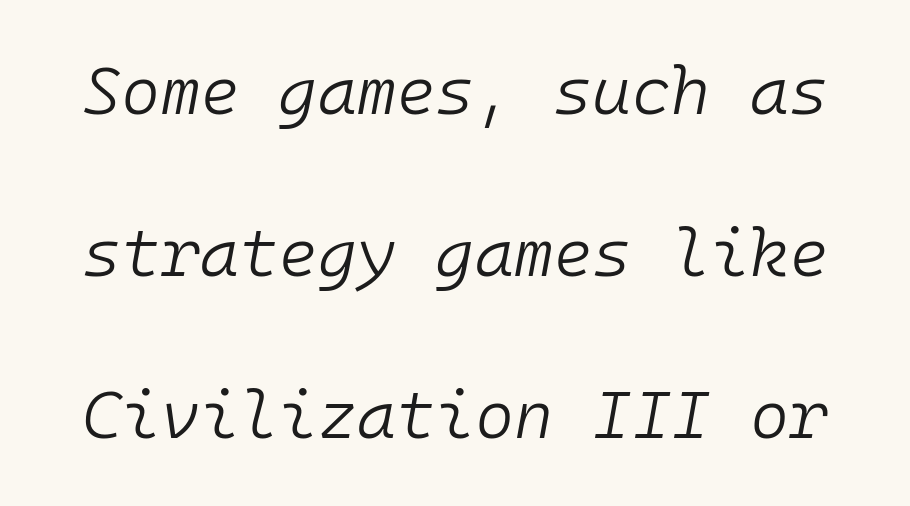
Q: Is the text bold? A: No.
Q: Is the text italic (slanted)? A: Yes, it leans right by about 10 degrees.
Q: Is the text underlined? A: No.
Q: Is the spacing between letters normal or unusually wide? A: Normal.
Q: Is the spacing between lines tight, normal or loose? A: Loose.
Q: Width (condensed, normal, or wide)? A: Normal.
Q: Stroke contrast? A: Low.
Q: x-height? A: Medium.
Q: Monospaced? A: Yes.
